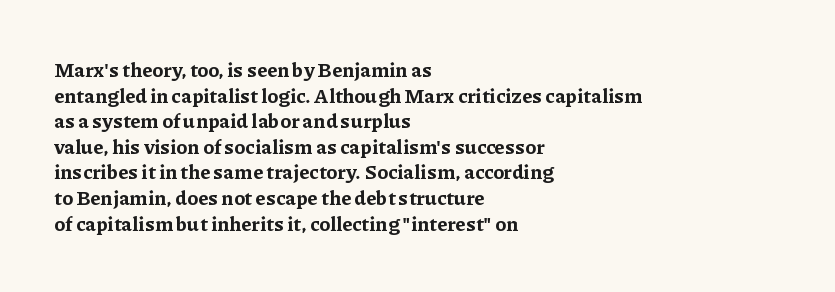
{"italic": "no", "bold": "yes", "underline": "no", "align": "left", "line_spacing": "normal", "line_spacing_ratio": 1.28, "letter_spacing": "normal", "letter_spacing_em": 0.0, "glyph_px": 20}
